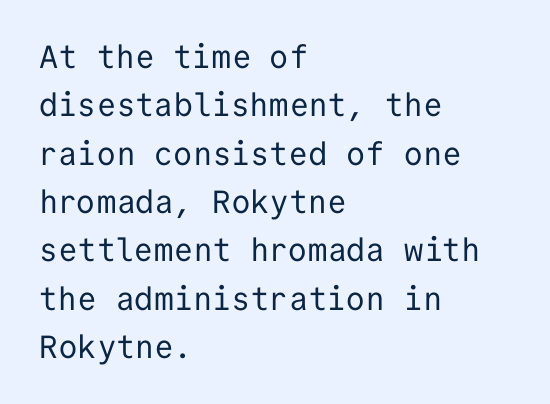
{"serif": "no", "italic": "no", "bold": "no", "weight": "regular", "width": "normal", "stroke_contrast": "low", "x_height": "medium", "monospaced": "yes", "underline": "no", "align": "left", "line_spacing": "normal", "line_spacing_ratio": 1.51, "letter_spacing": "normal", "letter_spacing_em": 0.0, "glyph_px": 32}
